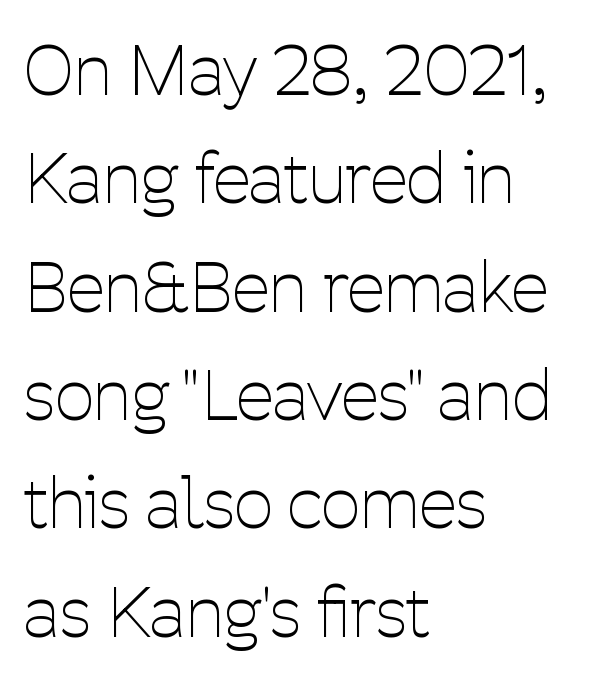
Q: Is the text bold? A: No.
Q: Is the text italic (slanted)? A: No, it is upright.
Q: Is the typeface a serif or a sans-serif typeface? A: Sans-serif.
Q: Is the text underlined? A: No.
Q: How is the paragraph aligned? A: Left-aligned.
Q: Is the spacing between letters normal or unusually wide? A: Normal.
Q: Is the spacing between lines tight, normal or loose? A: Normal.
Q: Width (condensed, normal, or wide)? A: Condensed.
Q: Stroke contrast? A: Low.
Q: x-height? A: Medium.
Q: Monospaced? A: No.
